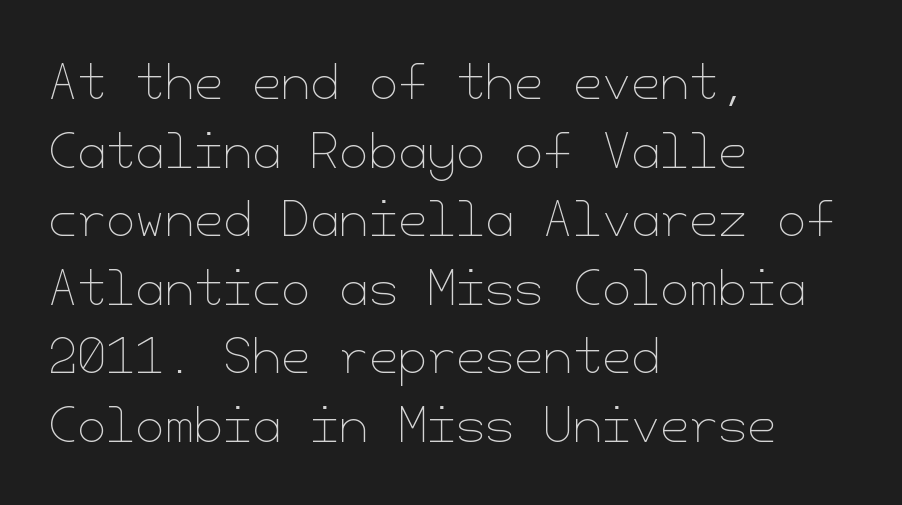
Type without underlining. Nothing heavy about these letters — not bold at all. Observe the ordinary spacing: letters are neighbours, not strangers. These lines stack with their left ends in a neat column. Leading matches the norm, producing a regular column.
